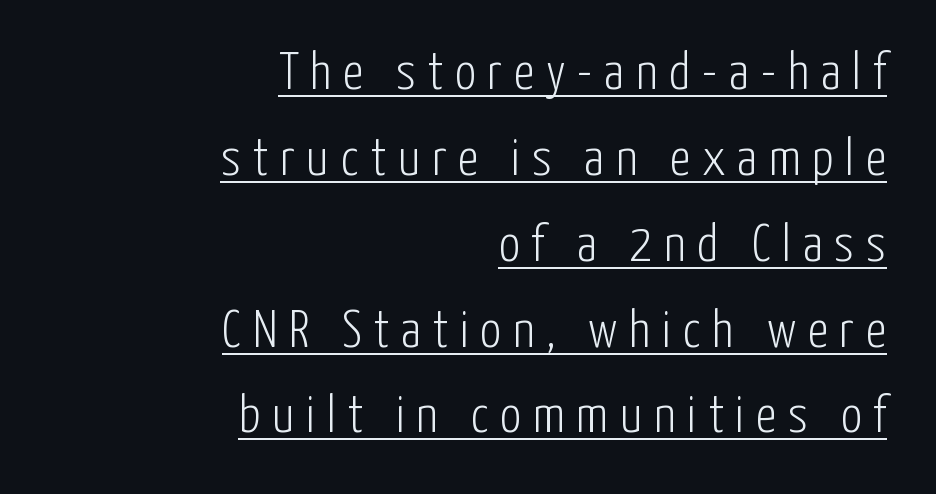
Q: Is the text bold? A: No.
Q: Is the text italic (slanted)? A: No, it is upright.
Q: Is the typeface a serif or a sans-serif typeface? A: Sans-serif.
Q: Is the text underlined? A: Yes.
Q: How is the paragraph aligned? A: Right-aligned.
Q: Is the spacing between letters normal or unusually wide? A: Unusually wide.
Q: Is the spacing between lines tight, normal or loose? A: Normal.
Q: Width (condensed, normal, or wide)? A: Condensed.
Q: Stroke contrast? A: Low.
Q: x-height? A: Medium.
Q: Monospaced? A: No.
